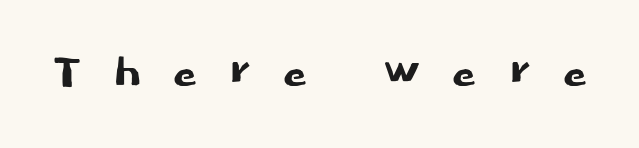
Q: Is the text italic (slanted)? A: No, it is upright.
Q: Is the typeface a serif or a sans-serif typeface? A: Sans-serif.
Q: Is the text underlined? A: No.
Q: Is the spacing between letters normal or unusually wide? A: Unusually wide.
Q: Width (condensed, normal, or wide)? A: Normal.
Q: Stroke contrast? A: Low.
Q: x-height? A: Large.
Q: Monospaced? A: No.
